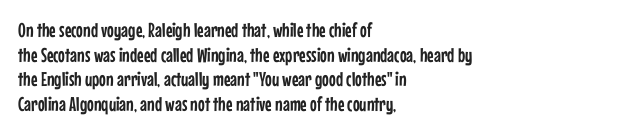
Q: Is the text italic (slanted)? A: No, it is upright.
Q: Is the text underlined? A: No.
Q: How is the paragraph aligned? A: Left-aligned.
Q: Is the spacing between letters normal or unusually wide? A: Normal.
